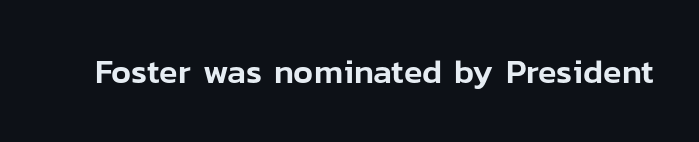
{"serif": "no", "italic": "no", "width": "normal", "stroke_contrast": "low", "x_height": "medium", "monospaced": "no", "underline": "no", "letter_spacing": "normal", "letter_spacing_em": 0.0, "glyph_px": 34}
